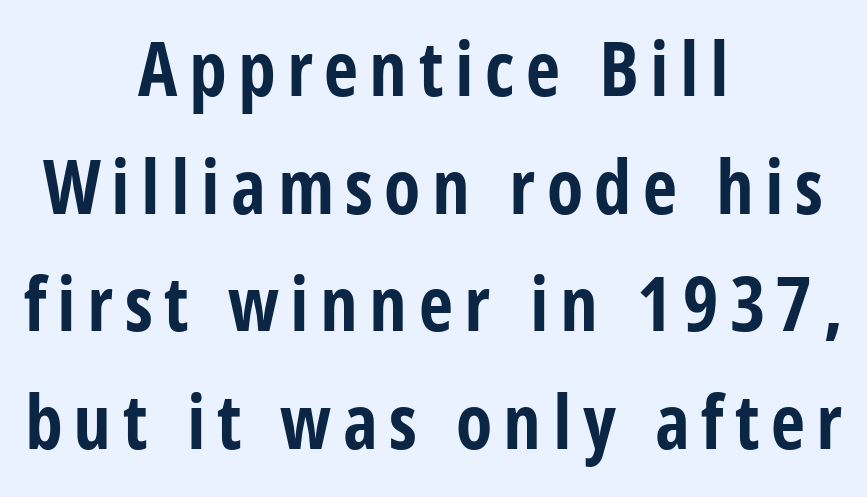
Look at the stroke-to-counter ratio: heavy, a bold. You could not count columns in this text — the font is proportionally spaced. Is there much room between lines? A standard amount, neither cramped nor airy. Caption: multi-line text, centered on the measure. Lines of text with bare space underneath.
